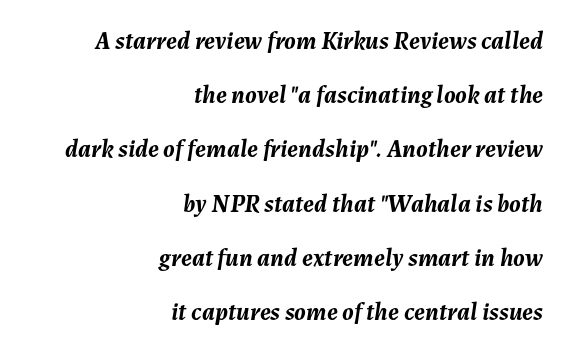
Q: Is the text bold? A: Yes.
Q: Is the text italic (slanted)? A: Yes, it leans right by about 7 degrees.
Q: Is the text underlined? A: No.
Q: How is the paragraph aligned? A: Right-aligned.
Q: Is the spacing between letters normal or unusually wide? A: Normal.
Q: Is the spacing between lines tight, normal or loose? A: Loose.
